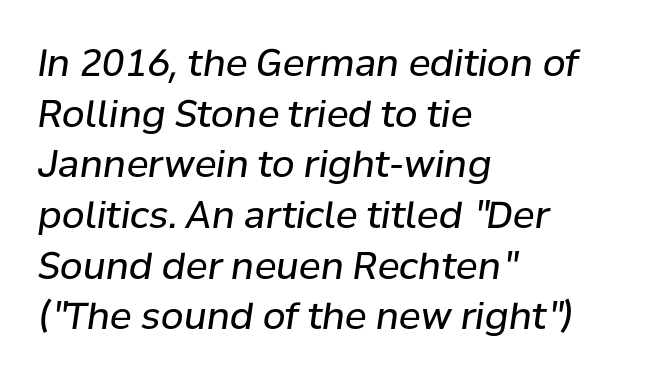
The image shows 37 px regular-weight type, italic (leaning right); set left-aligned, normal line spacing (1.37x), normal letter spacing, not underlined; low stroke contrast and a medium x-height.
